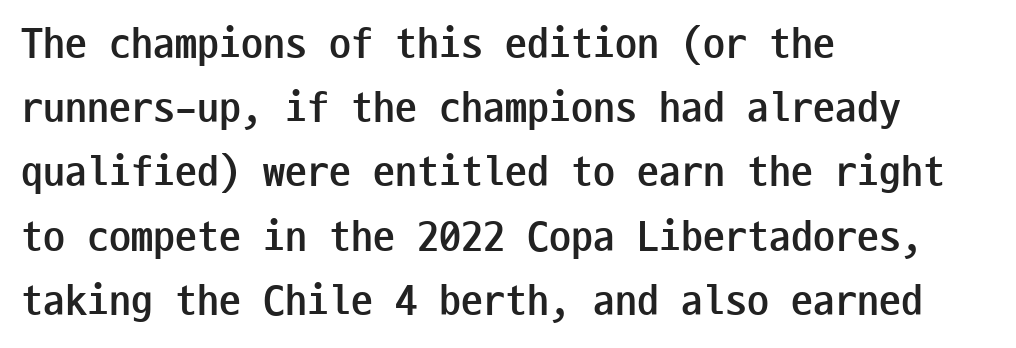
The image shows 44 px semibold, condensed sans-serif type, upright, monospaced; set left-aligned, normal line spacing (1.46x), normal letter spacing, not underlined; low stroke contrast and a medium x-height.
